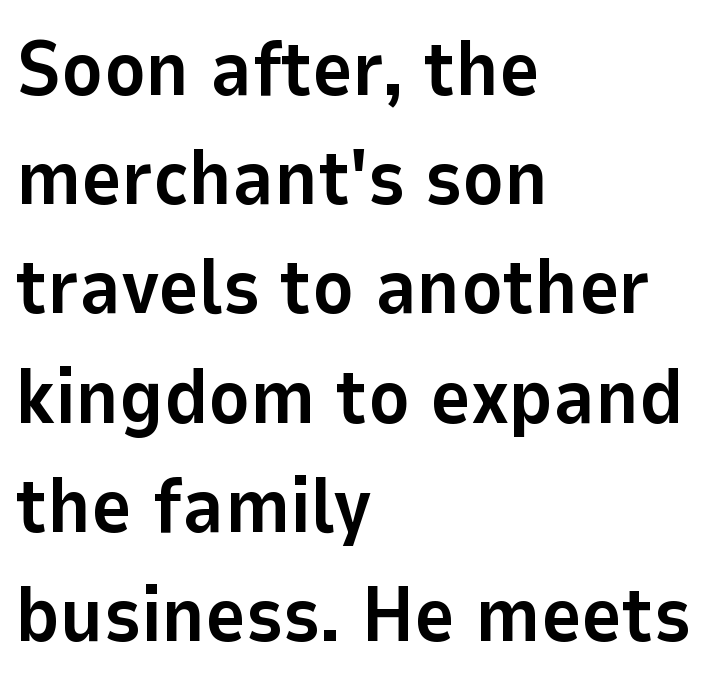
These lines stack with their left ends in a neat column. Each letter's strokes conclude bluntly, with no projecting serifs. The rendering keeps characters at their native spacing. Heavy, bold letterforms. Nope, not italic — everything's standing straight. Descender tails drop into unmarked territory.
